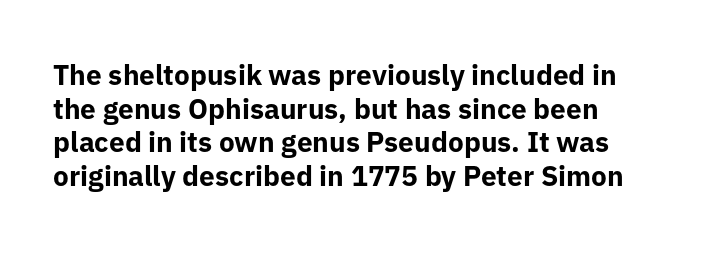
{"serif": "no", "italic": "no", "bold": "yes", "weight": "bold", "width": "normal", "stroke_contrast": "low", "x_height": "medium", "monospaced": "no", "underline": "no", "align": "left", "line_spacing_ratio": 1.2, "letter_spacing": "normal", "letter_spacing_em": 0.0, "glyph_px": 28}
